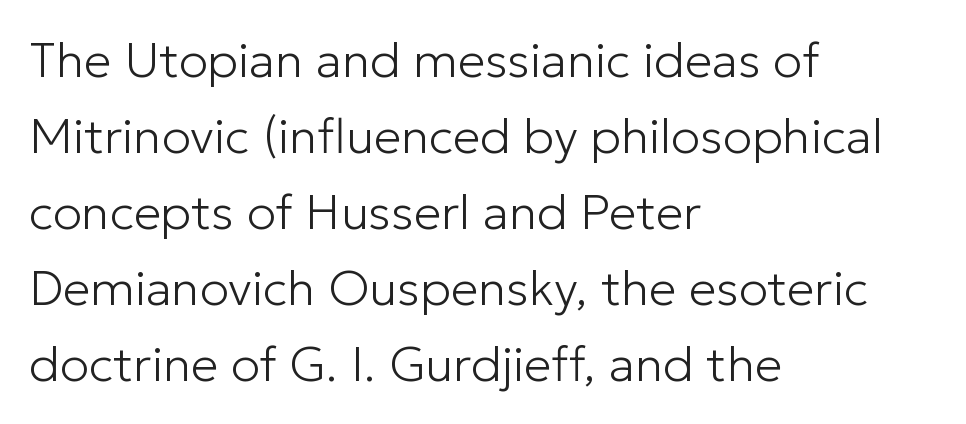
These lines stack with their left ends in a neat column. Compared with typical paragraphs, the rows here are spaced about the same. The designer went with a sans here, leaving each stem footless. Ordinary non-slanted type is in use. This rendering leaves character spacing at its baseline value. Weight class: somewhere from thin through regular.
